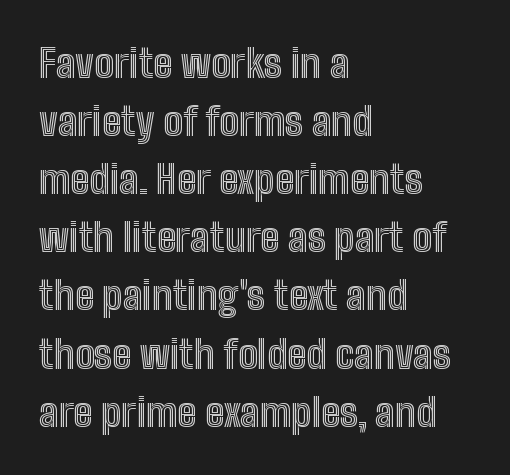
Q: Is the text italic (slanted)? A: No, it is upright.
Q: Is the text underlined? A: No.
Q: How is the paragraph aligned? A: Left-aligned.
Q: Is the spacing between letters normal or unusually wide? A: Normal.
Q: Is the spacing between lines tight, normal or loose? A: Normal.
Q: Width (condensed, normal, or wide)? A: Condensed.
Q: x-height? A: Medium.
Q: Monospaced? A: No.
